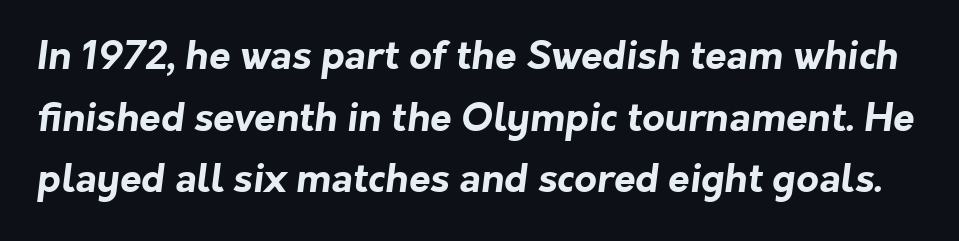
The image shows 39 px bold sans-serif type; set normal line spacing (1.58x), normal letter spacing, not underlined; low stroke contrast and a medium x-height.
